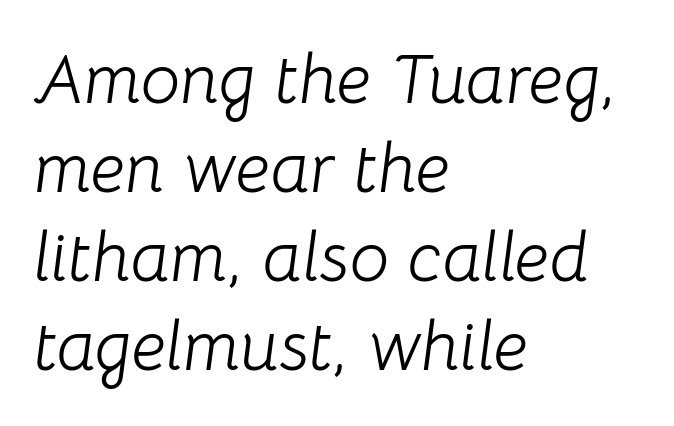
Slant detected: the letters are inclined. These lines sit exactly where default settings would place them. Proportional: the letters do not fall into vertical columns. The letterforms sit shoulder to shoulder at normal distance. Any mark beneath the type? The region is blank.
